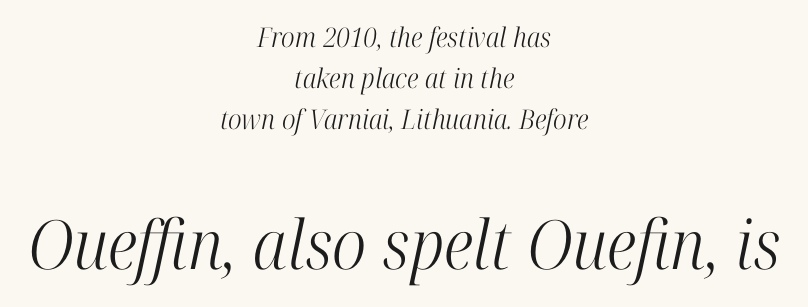
{"serif": "yes", "italic": "yes", "lean": "right", "slant_degrees": 12, "bold": "no", "weight": "light", "width": "condensed", "stroke_contrast": "high", "x_height": "medium", "monospaced": "no", "underline": "no", "align": "center", "line_spacing": "normal", "line_spacing_ratio": 1.52, "letter_spacing": "normal", "letter_spacing_em": 0.0, "larger_block": "second", "size_ratio": 2.52, "glyph_px": 68}
